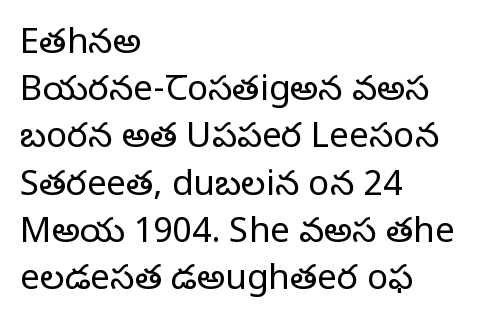
{"serif": "yes", "italic": "no", "bold": "no", "weight": "regular", "width": "normal", "stroke_contrast": "low", "x_height": "large", "monospaced": "no", "underline": "no", "align": "left", "line_spacing": "normal", "line_spacing_ratio": 1.35, "letter_spacing": "normal", "letter_spacing_em": 0.0, "glyph_px": 35}
